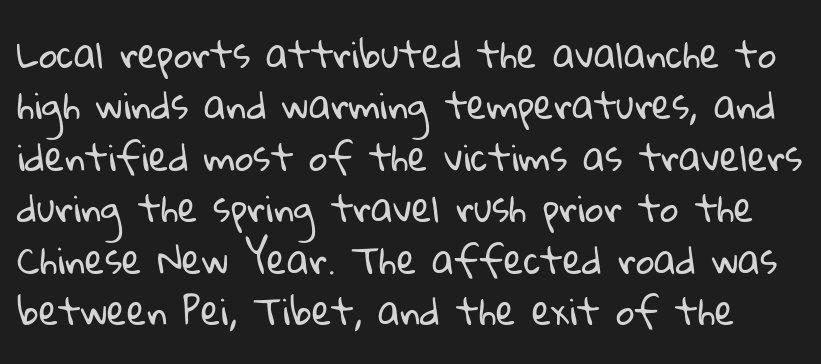
The image shows 36 px regular-weight sans-serif type; set normal line spacing (1.43x), normal letter spacing, not underlined; low stroke contrast and a medium x-height.
